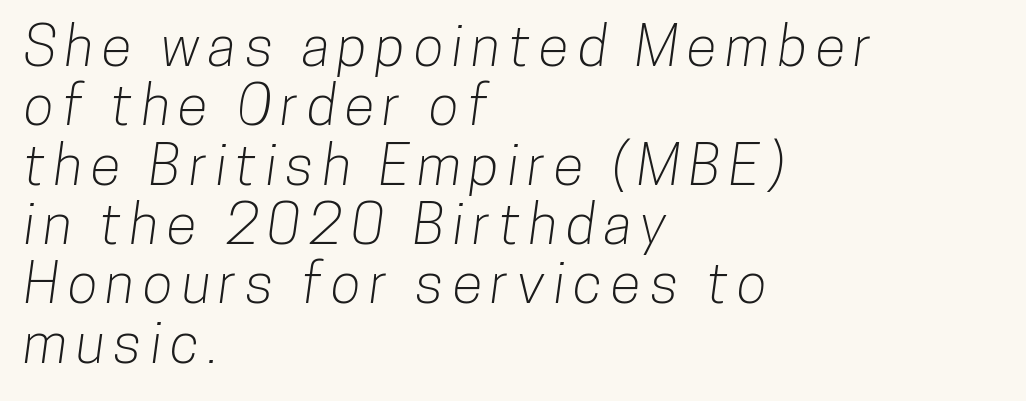
{"serif": "no", "width": "condensed", "stroke_contrast": "low", "x_height": "medium", "monospaced": "no", "underline": "no", "align": "left", "line_spacing": "tight", "line_spacing_ratio": 1.06, "glyph_px": 56}
